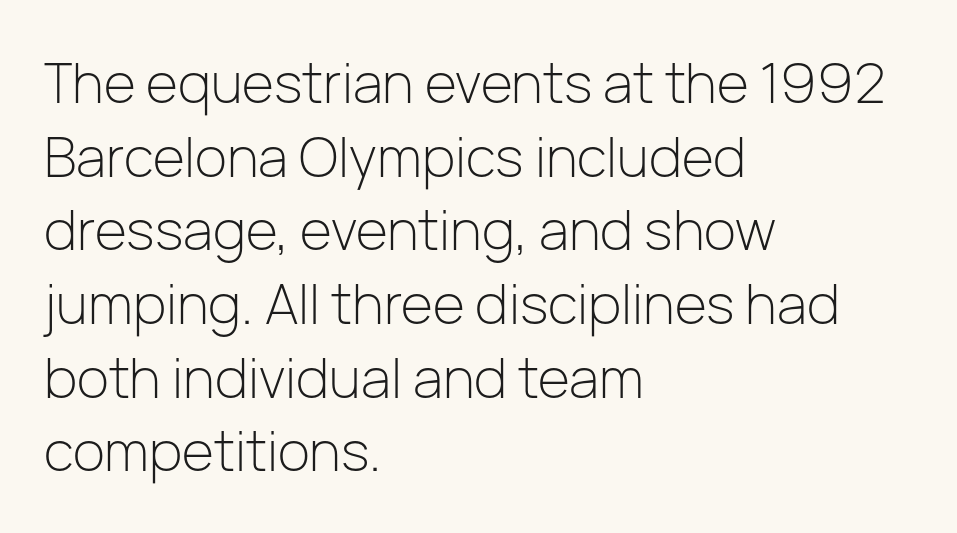
{"serif": "no", "italic": "no", "bold": "no", "weight": "light", "width": "normal", "stroke_contrast": "low", "x_height": "medium", "monospaced": "no", "underline": "no", "align": "left", "line_spacing": "normal", "line_spacing_ratio": 1.34, "letter_spacing": "normal", "letter_spacing_em": 0.0, "glyph_px": 55}
